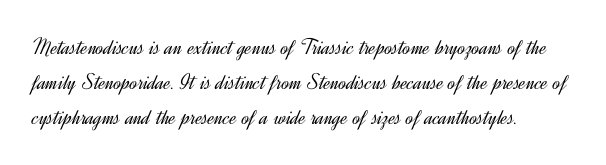
{"bold": "no", "underline": "no", "align": "left", "line_spacing": "normal", "line_spacing_ratio": 1.52, "letter_spacing": "normal", "letter_spacing_em": 0.0, "glyph_px": 23}
